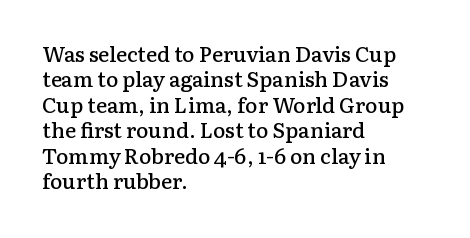
Characters follow at the spacing the type designer built in. Quick note: underline off. Line beginnings align vertically; line endings do not. Does the lettering tilt? It doesn't — this is upright. This is moderately heavy type, rendered in semibold.
